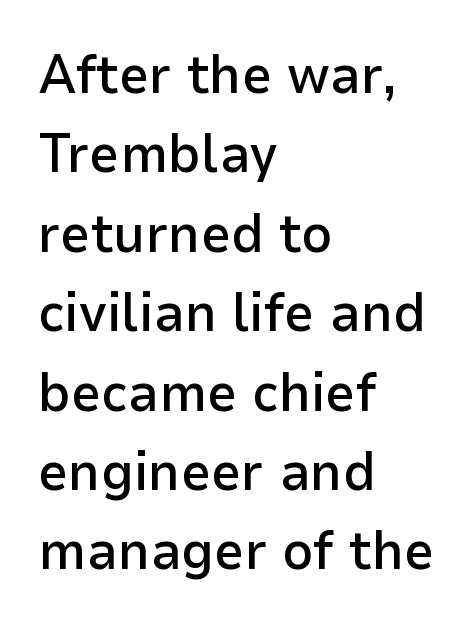
Q: Is the text bold? A: Semi-bold.
Q: Is the text italic (slanted)? A: No, it is upright.
Q: Is the typeface a serif or a sans-serif typeface? A: Sans-serif.
Q: Is the text underlined? A: No.
Q: How is the paragraph aligned? A: Left-aligned.
Q: Is the spacing between letters normal or unusually wide? A: Normal.
Q: Is the spacing between lines tight, normal or loose? A: Normal.
Q: Width (condensed, normal, or wide)? A: Normal.
Q: Stroke contrast? A: Low.
Q: x-height? A: Medium.
Q: Monospaced? A: No.
